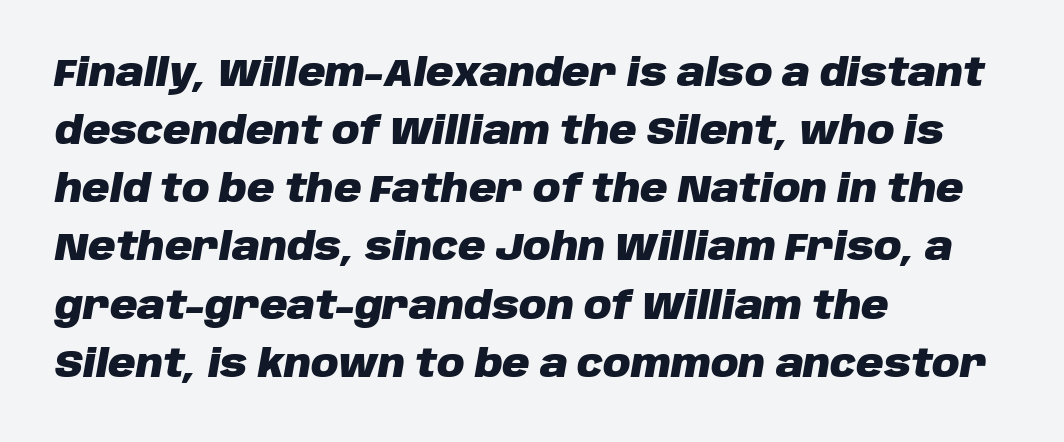
Q: Is the text bold? A: Yes.
Q: Is the text italic (slanted)? A: Yes, it leans right by about 10 degrees.
Q: Is the text underlined? A: No.
Q: How is the paragraph aligned? A: Left-aligned.
Q: Is the spacing between letters normal or unusually wide? A: Normal.
Q: Is the spacing between lines tight, normal or loose? A: Normal.
Q: Width (condensed, normal, or wide)? A: Normal.
Q: Stroke contrast? A: Low.
Q: x-height? A: Large.
Q: Monospaced? A: No.
